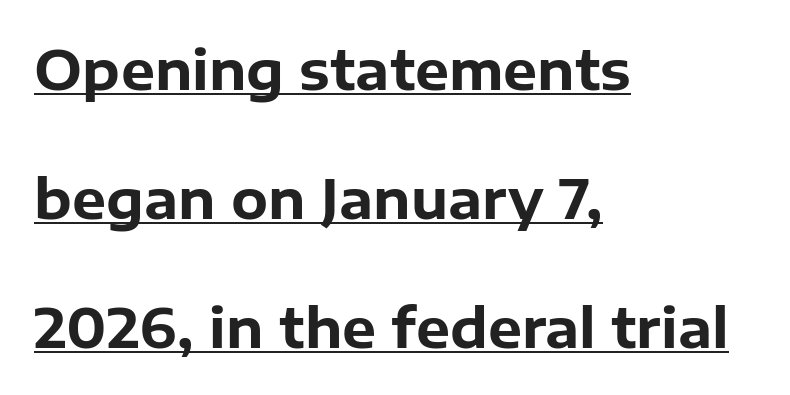
Q: Is the text bold? A: Yes.
Q: Is the text italic (slanted)? A: No, it is upright.
Q: Is the typeface a serif or a sans-serif typeface? A: Sans-serif.
Q: Is the text underlined? A: Yes.
Q: How is the paragraph aligned? A: Left-aligned.
Q: Is the spacing between letters normal or unusually wide? A: Normal.
Q: Is the spacing between lines tight, normal or loose? A: Loose.
Q: Width (condensed, normal, or wide)? A: Normal.
Q: Stroke contrast? A: Low.
Q: x-height? A: Medium.
Q: Monospaced? A: No.
